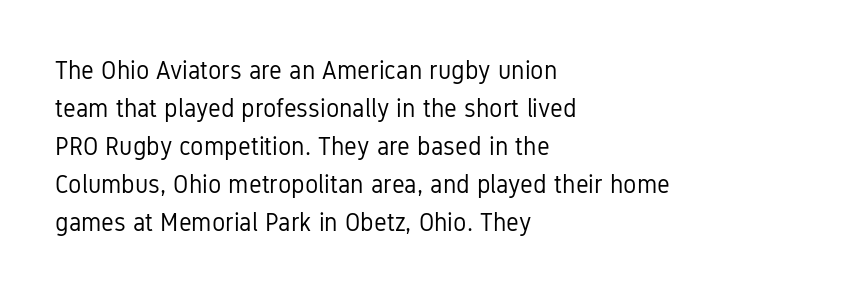
Q: Is the text bold? A: No.
Q: Is the text italic (slanted)? A: No, it is upright.
Q: Is the text underlined? A: No.
Q: How is the paragraph aligned? A: Left-aligned.
Q: Is the spacing between letters normal or unusually wide? A: Normal.
Q: Is the spacing between lines tight, normal or loose? A: Normal.
